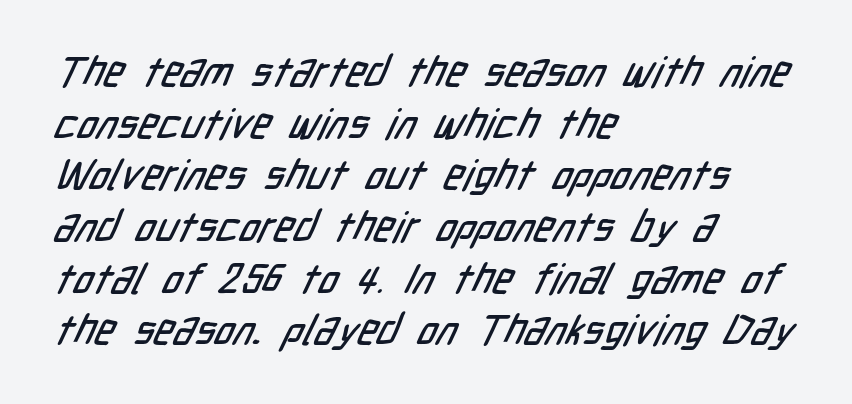
The lines in this sample share a left origin and differ only in where they stop. Spacing verdict: proportional, widths tailored to each character. The text was rendered using a sans face with plain stroke endings. Caption: standard tracking, unaltered. Unmarked baselines from the first word to the last.
